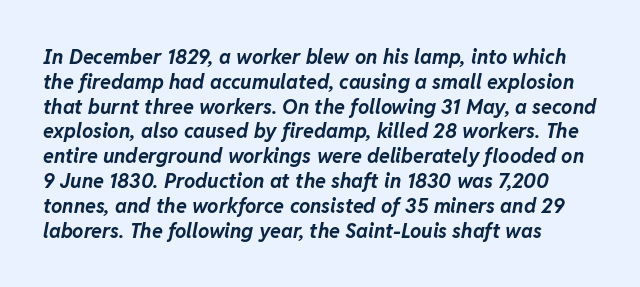
Q: Is the text bold? A: Yes.
Q: Is the text italic (slanted)? A: Yes, it leans right by about 11 degrees.
Q: Is the text underlined? A: No.
Q: How is the paragraph aligned? A: Left-aligned.
Q: Is the spacing between letters normal or unusually wide? A: Normal.
